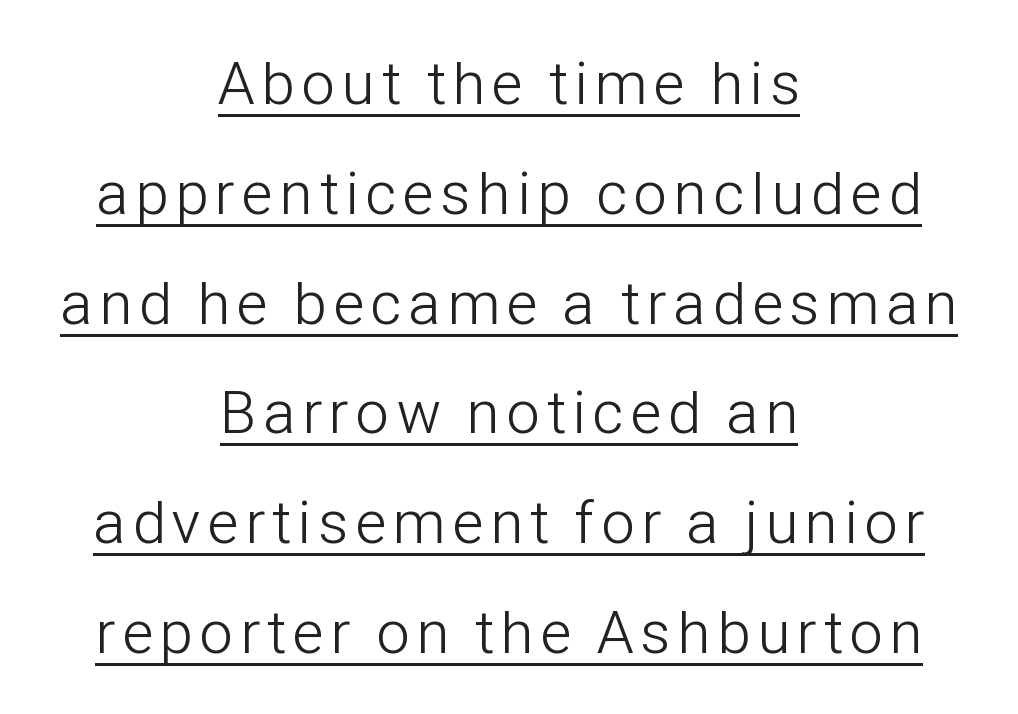
{"serif": "no", "italic": "no", "bold": "no", "weight": "light", "width": "condensed", "stroke_contrast": "low", "x_height": "medium", "monospaced": "no", "underline": "yes", "align": "center", "line_spacing_ratio": 1.83, "glyph_px": 60}
